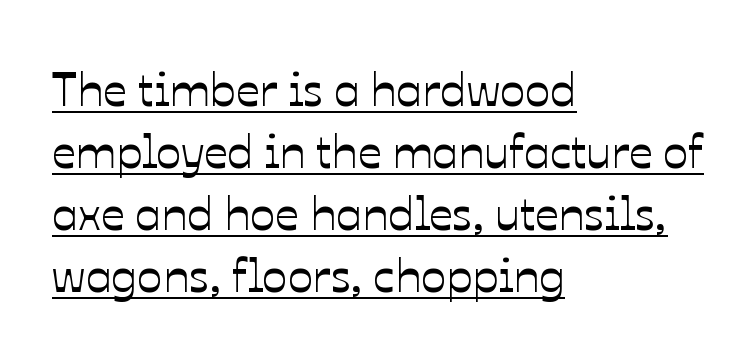
The image shows 47 px text type, upright; set left-aligned, normal line spacing (1.32x), normal letter spacing, underlined; low stroke contrast and a medium x-height.
